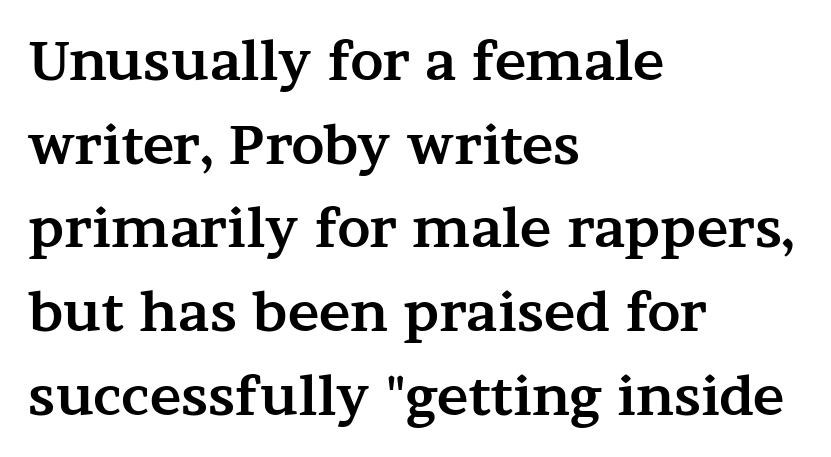
Q: Is the text bold? A: Yes.
Q: Is the text italic (slanted)? A: No, it is upright.
Q: Is the typeface a serif or a sans-serif typeface? A: Serif.
Q: Is the text underlined? A: No.
Q: How is the paragraph aligned? A: Left-aligned.
Q: Is the spacing between letters normal or unusually wide? A: Normal.
Q: Is the spacing between lines tight, normal or loose? A: Normal.
Q: Width (condensed, normal, or wide)? A: Wide.
Q: Stroke contrast? A: Medium.
Q: x-height? A: Medium.
Q: Monospaced? A: No.
